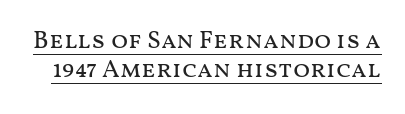
The letters sit at their default tracking, neither squeezed nor spread. No chunkiness to these letters — they're not bold. Italic? Not at all — the glyphs are vertical. Underlined type.
